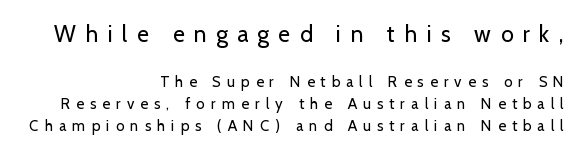
{"italic": "no", "bold": "no", "underline": "no", "align": "right", "line_spacing": "normal", "line_spacing_ratio": 1.49, "letter_spacing": "wide", "letter_spacing_em": 0.41, "larger_block": "first", "size_ratio": 1.53, "glyph_px": 23}
